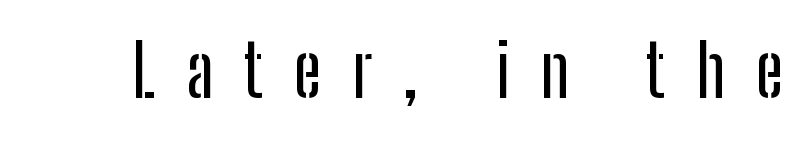
Q: Is the text italic (slanted)? A: No, it is upright.
Q: Is the typeface a serif or a sans-serif typeface? A: Sans-serif.
Q: Is the text underlined? A: No.
Q: Is the spacing between letters normal or unusually wide? A: Unusually wide.
Q: Width (condensed, normal, or wide)? A: Condensed.
Q: Stroke contrast? A: Low.
Q: x-height? A: Medium.
Q: Monospaced? A: No.
